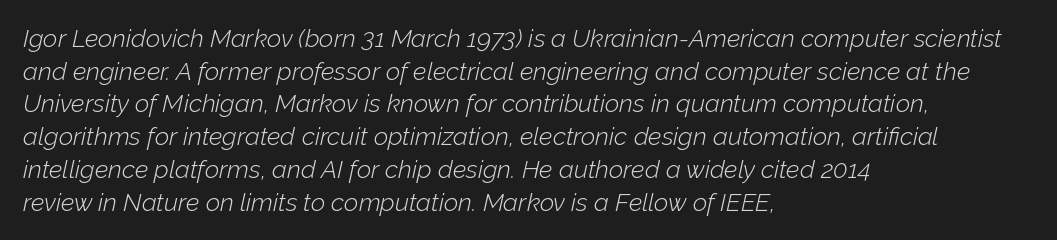
The image shows 25 px text type, italic (leaning right); set left-aligned, normal line spacing (1.31x), normal letter spacing, not underlined.
